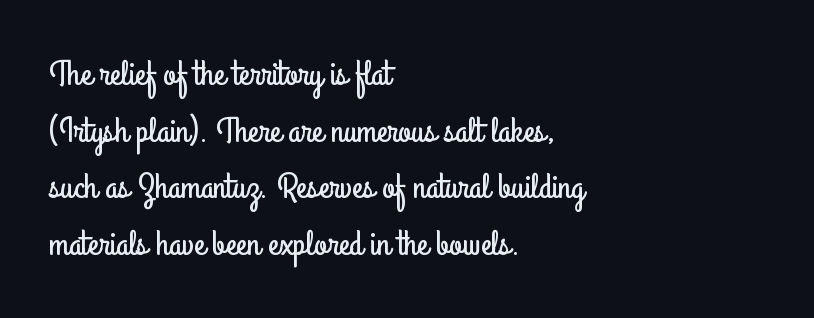
{"serif": "no", "width": "condensed", "stroke_contrast": "low", "x_height": "small", "monospaced": "no", "underline": "no", "align": "left", "line_spacing": "normal", "line_spacing_ratio": 1.57, "letter_spacing": "normal", "letter_spacing_em": 0.0, "glyph_px": 36}
